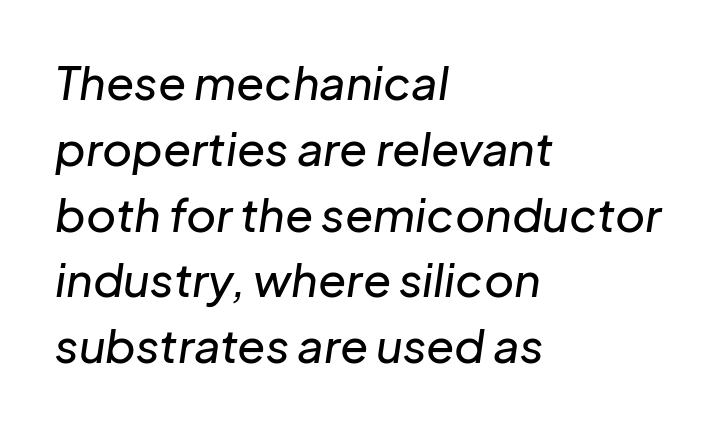
{"italic": "yes", "lean": "right", "slant_degrees": 8, "width": "normal", "stroke_contrast": "low", "x_height": "medium", "monospaced": "no", "underline": "no", "align": "left", "line_spacing": "normal", "line_spacing_ratio": 1.43, "letter_spacing": "normal", "letter_spacing_em": 0.0, "glyph_px": 46}
